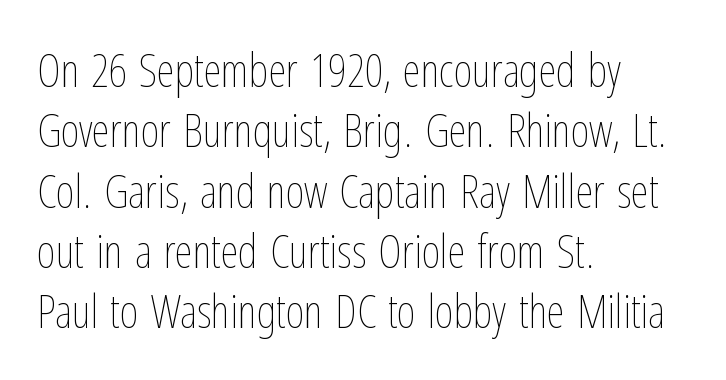
Q: Is the text bold? A: No.
Q: Is the text italic (slanted)? A: No, it is upright.
Q: Is the text underlined? A: No.
Q: How is the paragraph aligned? A: Left-aligned.
Q: Is the spacing between letters normal or unusually wide? A: Normal.
Q: Is the spacing between lines tight, normal or loose? A: Normal.
Q: Width (condensed, normal, or wide)? A: Condensed.
Q: Stroke contrast? A: Low.
Q: x-height? A: Medium.
Q: Monospaced? A: No.
